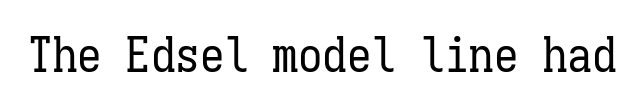
Is the letter spacing exaggerated? No — it looks like the ordinary default. The passage shown is not underscored anywhere. You can tell it's not italic because the verticals are truly vertical. Summary of weight: not heavy and not bold.
